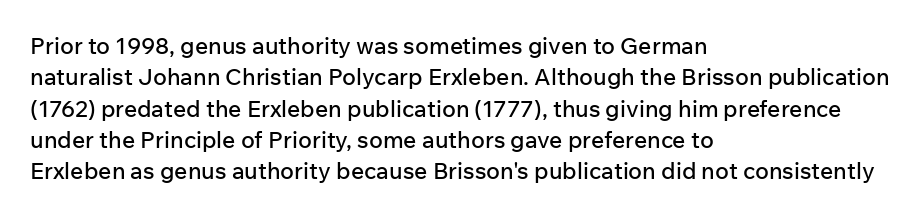
The passage shown is not underscored anywhere. The line texture is even and compact thanks to regular tracking. Nope, not italic — everything's standing straight. Each line starts at the same left margin while the right side varies. Notice how descenders clear the ascenders below comfortably — that's standard leading.
